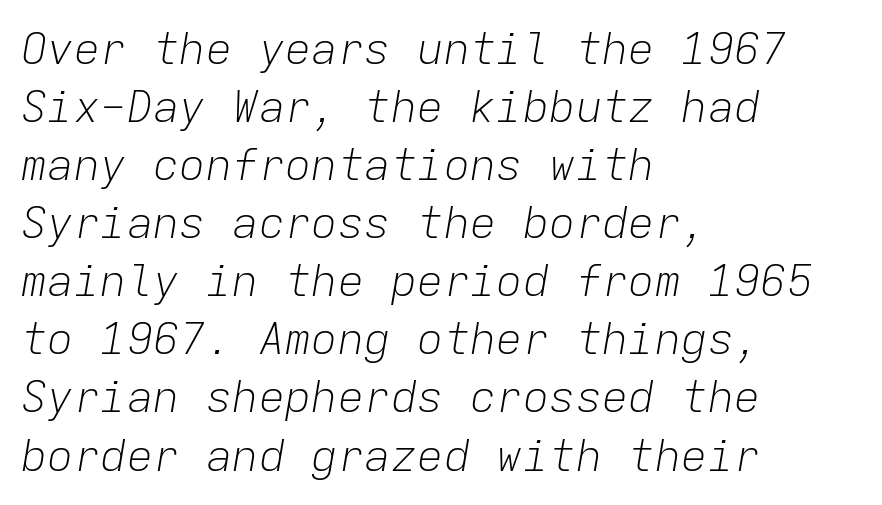
The image shows 44 px light type, italic (leaning right), monospaced; set left-aligned, normal line spacing (1.32x), normal letter spacing, not underlined; low stroke contrast and a medium x-height.
